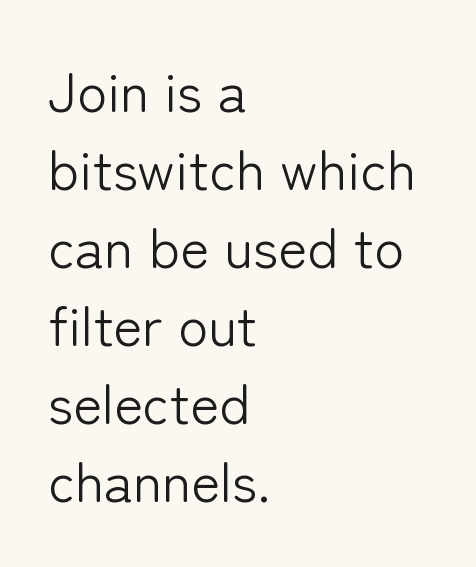
A typesetter would mark this as roman, not italic. This rendering leaves character spacing at its baseline value. The block of text has a typical density, with ordinary space between rows. The strip under each line holds only bare page. What kind of face is this? One without serifs — a sans.
